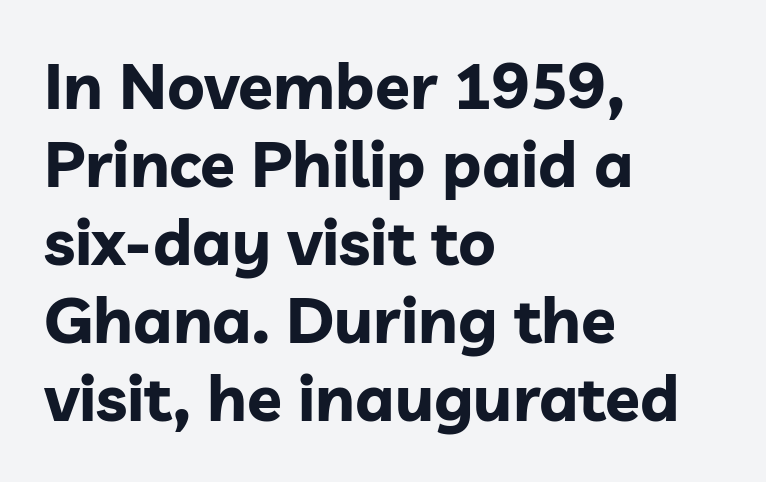
Q: Is the text bold? A: Yes.
Q: Is the text italic (slanted)? A: No, it is upright.
Q: Is the typeface a serif or a sans-serif typeface? A: Sans-serif.
Q: Is the text underlined? A: No.
Q: How is the paragraph aligned? A: Left-aligned.
Q: Is the spacing between letters normal or unusually wide? A: Normal.
Q: Width (condensed, normal, or wide)? A: Normal.
Q: Stroke contrast? A: Low.
Q: x-height? A: Medium.
Q: Monospaced? A: No.
